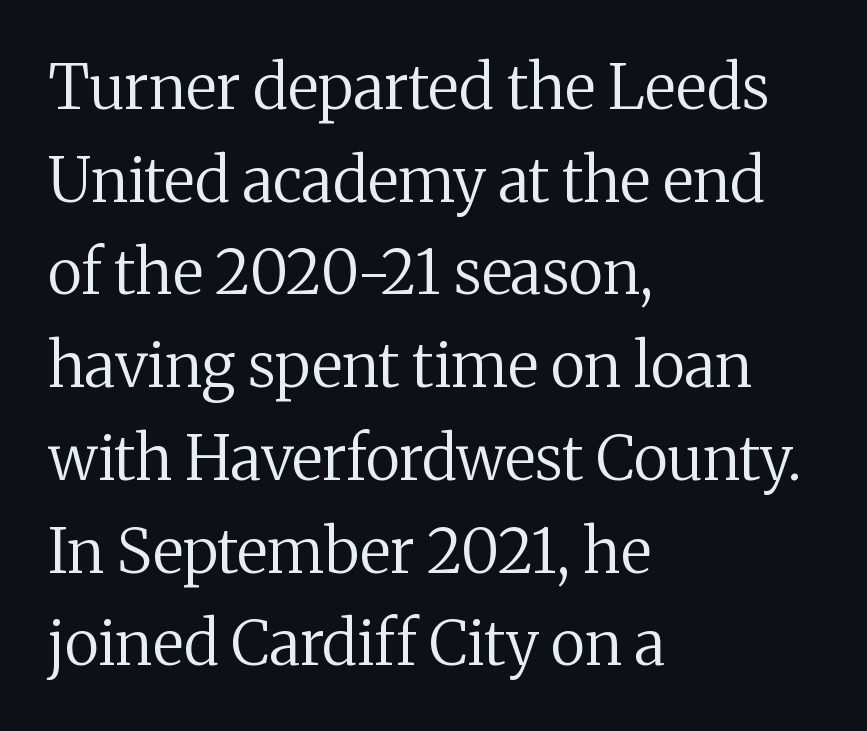
The image shows 61 px regular-weight serif type, upright; set left-aligned, normal line spacing (1.52x), normal letter spacing, not underlined; medium stroke contrast and a medium x-height.
